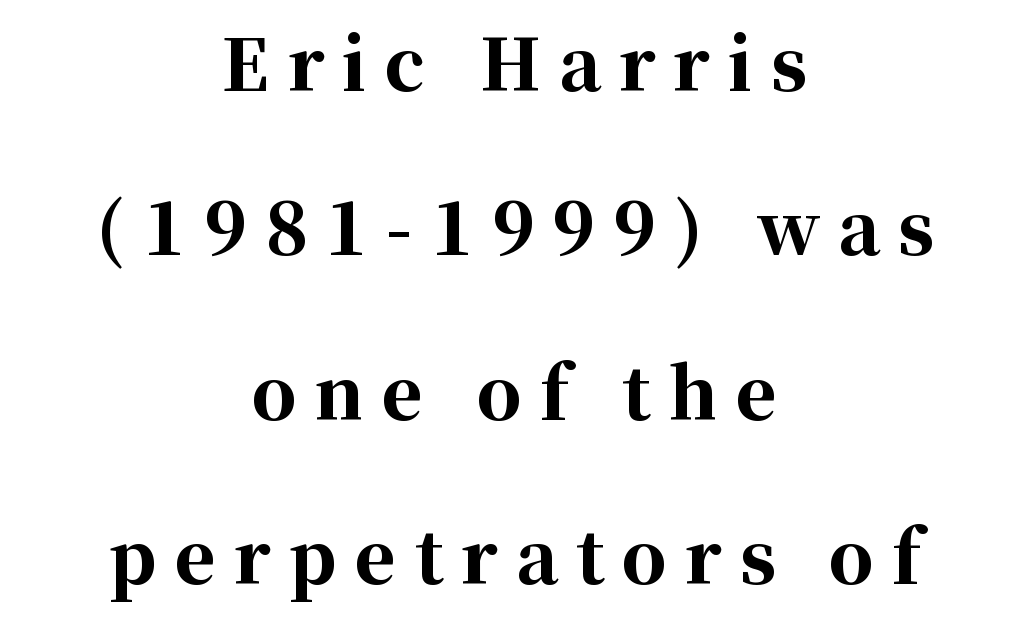
Q: Is the text bold? A: Yes.
Q: Is the text italic (slanted)? A: No, it is upright.
Q: Is the typeface a serif or a sans-serif typeface? A: Serif.
Q: Is the text underlined? A: No.
Q: How is the paragraph aligned? A: Centered.
Q: Is the spacing between letters normal or unusually wide? A: Unusually wide.
Q: Is the spacing between lines tight, normal or loose? A: Loose.
Q: Width (condensed, normal, or wide)? A: Normal.
Q: Stroke contrast? A: High.
Q: x-height? A: Medium.
Q: Monospaced? A: No.
